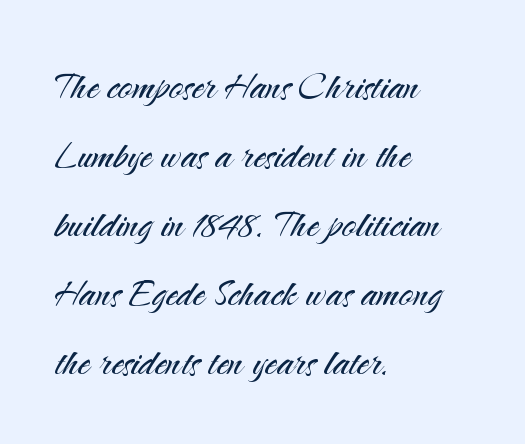
Successive baselines arrive at the customary interval. The passage shown has conventional tracking throughout. Classification — sans serif. Stems and bowls with no extra thickness — not bold. Think of a printed novel: that variable character pitch is what you see here.
